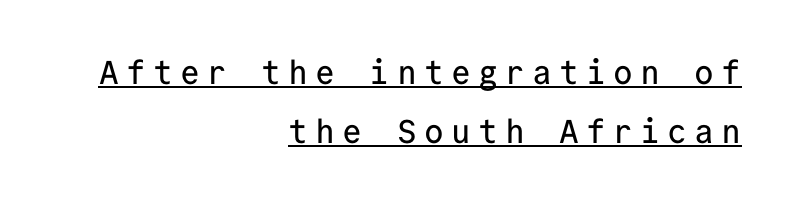
The image shows 33 px sans-serif type, upright, monospaced; set right-aligned, line spacing 1.78x, unusually wide letter spacing (+0.22 em), underlined; low stroke contrast and a medium x-height.
